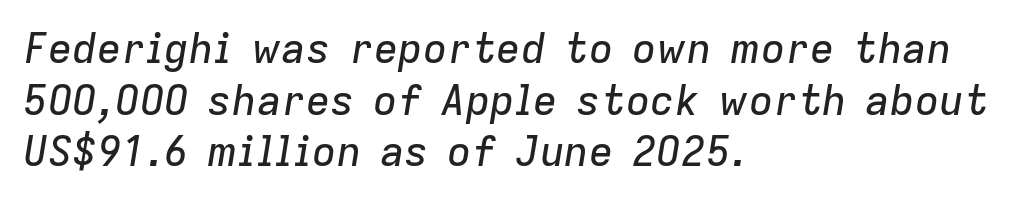
Characters follow at the spacing the type designer built in. Vertically, the passage feels balanced, rows spaced as you'd expect. Looks like regular typesetting: each glyph gets only the width it needs. All the whitespace from short lines collects on the right. Style check: oblique.
